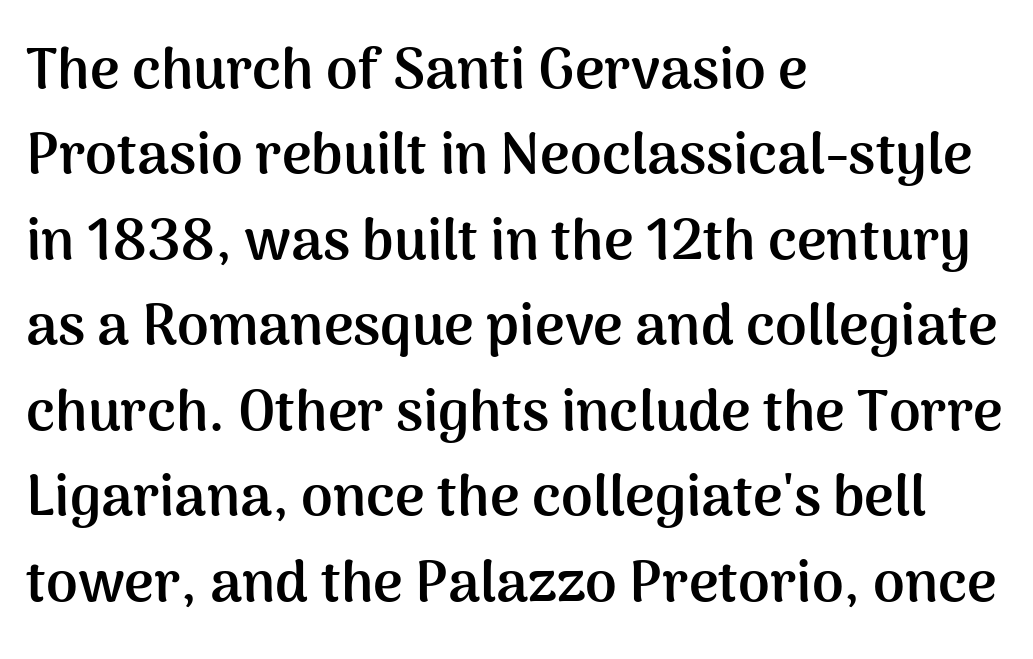
The image shows 57 px semibold sans-serif type, upright; set left-aligned, normal line spacing (1.5x), normal letter spacing, not underlined; medium stroke contrast and a medium x-height.
